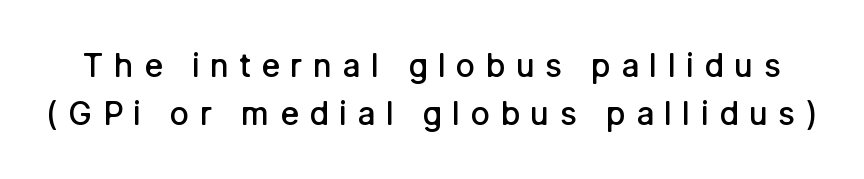
Q: Is the text bold? A: Semi-bold.
Q: Is the text italic (slanted)? A: No, it is upright.
Q: Is the typeface a serif or a sans-serif typeface? A: Sans-serif.
Q: Is the text underlined? A: No.
Q: Is the spacing between letters normal or unusually wide? A: Unusually wide.
Q: Is the spacing between lines tight, normal or loose? A: Normal.
Q: Width (condensed, normal, or wide)? A: Normal.
Q: Stroke contrast? A: Low.
Q: x-height? A: Medium.
Q: Monospaced? A: No.
